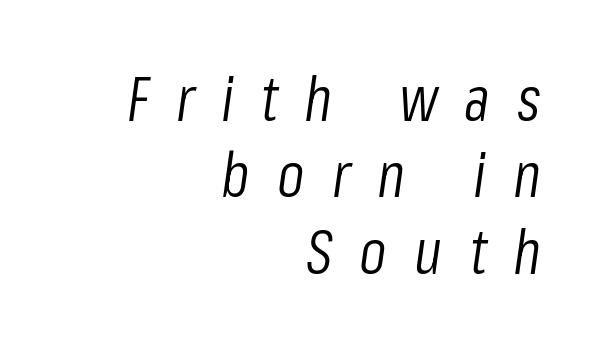
Q: Is the text bold? A: No.
Q: Is the text italic (slanted)? A: Yes, it leans right by about 8 degrees.
Q: Is the text underlined? A: No.
Q: How is the paragraph aligned? A: Right-aligned.
Q: Is the spacing between letters normal or unusually wide? A: Unusually wide.
Q: Width (condensed, normal, or wide)? A: Condensed.
Q: Stroke contrast? A: Low.
Q: x-height? A: Medium.
Q: Monospaced? A: No.
